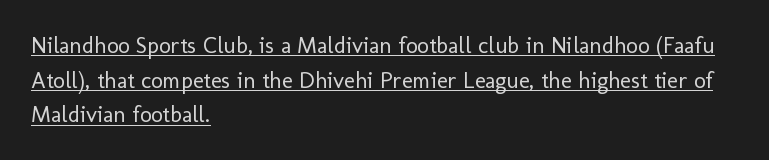
The horizontal fit of the characters is conventional and even. Horizontally, the lines are justified to the leading edge only. The block of text has a typical density, with ordinary space between rows. Does a line run under the words? Yes, clearly. This is not heavy type; no bold has been used. The letters stand upright; this is a roman face.
